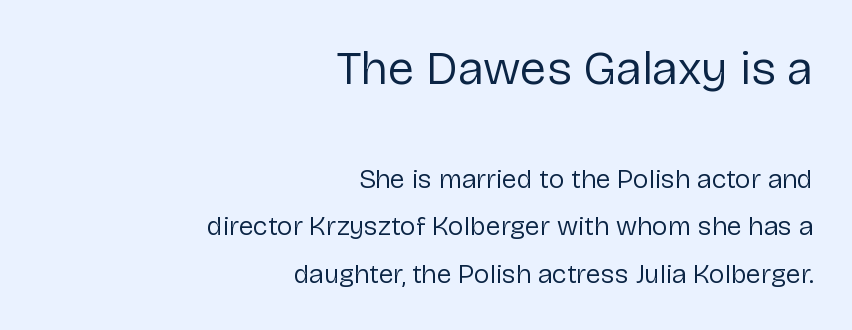
Q: Is the text bold? A: No.
Q: Is the text italic (slanted)? A: No, it is upright.
Q: Is the typeface a serif or a sans-serif typeface? A: Sans-serif.
Q: Is the text underlined? A: No.
Q: How is the paragraph aligned? A: Right-aligned.
Q: Is the spacing between letters normal or unusually wide? A: Normal.
Q: Which block of text is set in a larger size, the first (top) or the second (bottom)? A: The first (top) one.
Q: Width (condensed, normal, or wide)? A: Normal.
Q: Stroke contrast? A: Low.
Q: x-height? A: Medium.
Q: Monospaced? A: No.
